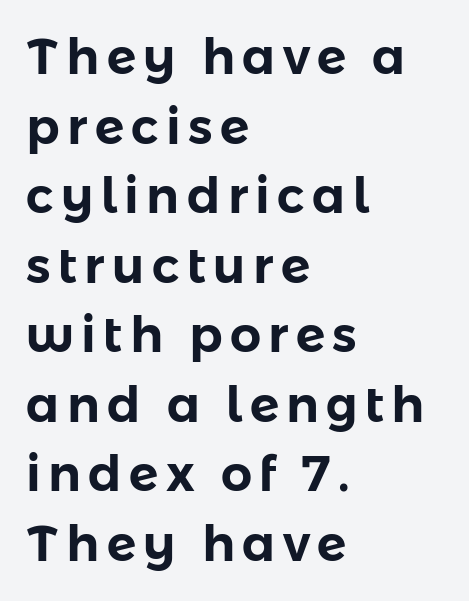
Q: Is the text italic (slanted)? A: No, it is upright.
Q: Is the typeface a serif or a sans-serif typeface? A: Sans-serif.
Q: Is the text underlined? A: No.
Q: How is the paragraph aligned? A: Left-aligned.
Q: Is the spacing between lines tight, normal or loose? A: Normal.
Q: Width (condensed, normal, or wide)? A: Normal.
Q: Stroke contrast? A: Low.
Q: x-height? A: Medium.
Q: Monospaced? A: No.
